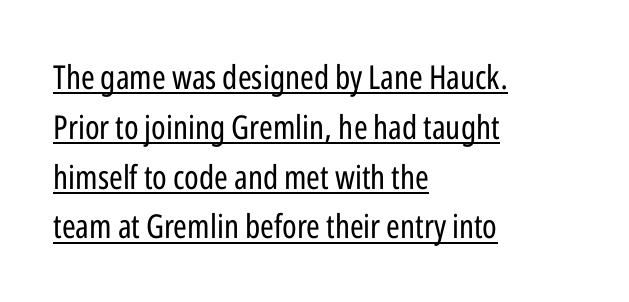
The image shows 33 px regular-weight, condensed sans-serif type, upright; set left-aligned, normal line spacing (1.51x), normal letter spacing, underlined; low stroke contrast and a medium x-height.
